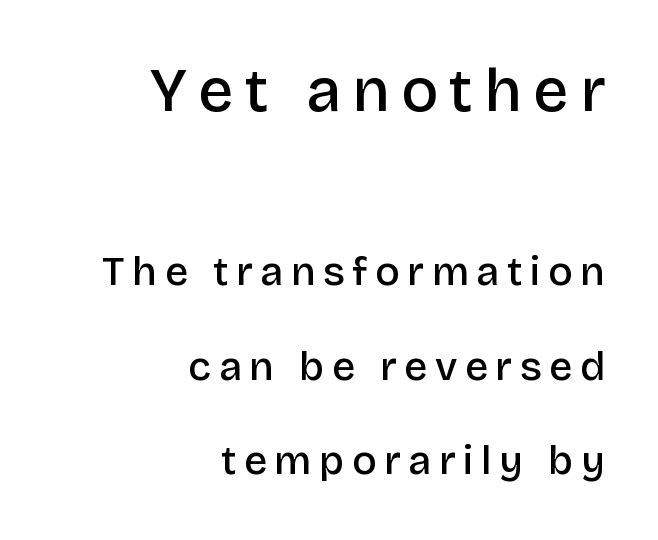
The baseline area is clear. You could not count columns in this text — the font is proportionally spaced. Reading down the column, the eye jumps a long way to each next line. Ordinary non-slanted type is in use.
